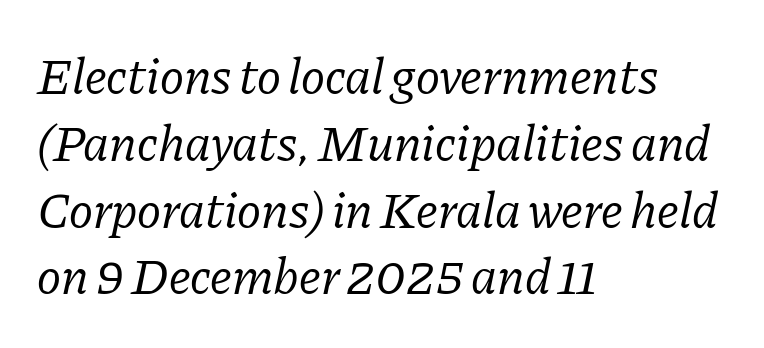
The image shows 51 px regular-weight serif type, italic (leaning right); set left-aligned, normal line spacing (1.31x), normal letter spacing, not underlined; low stroke contrast and a medium x-height.
